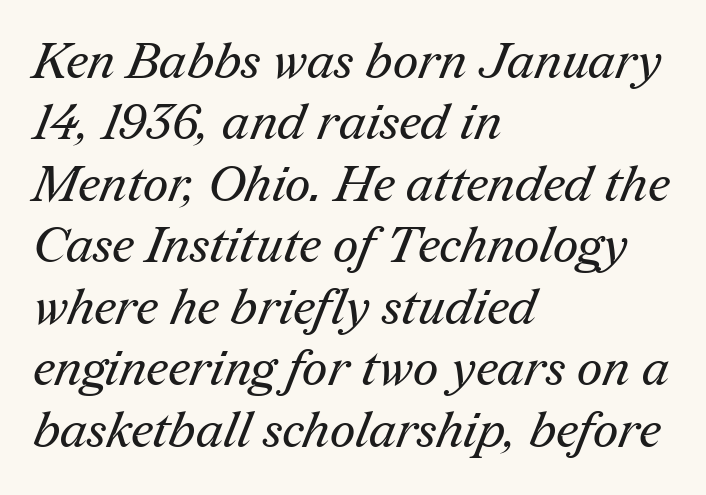
{"serif": "yes", "bold": "no", "weight": "regular", "width": "normal", "stroke_contrast": "medium", "x_height": "medium", "monospaced": "no", "underline": "no", "align": "left", "line_spacing_ratio": 1.23, "letter_spacing": "normal", "letter_spacing_em": 0.0, "glyph_px": 50}
